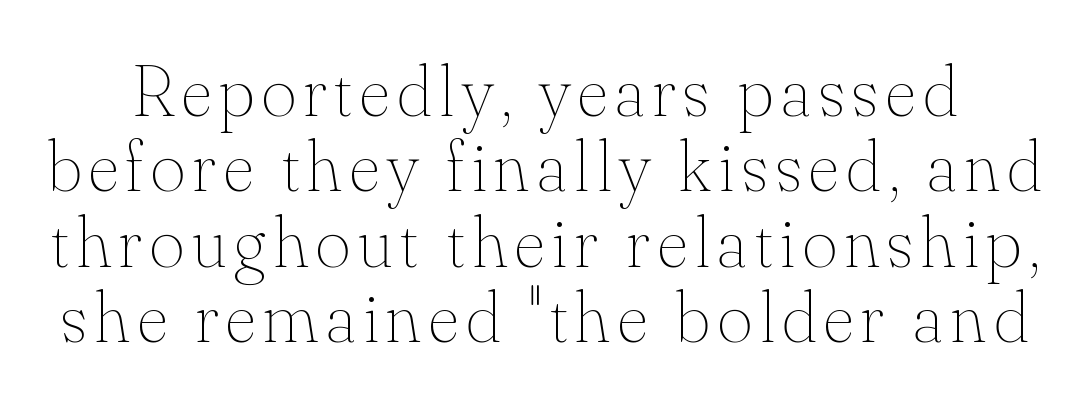
Stems and bowls with no extra thickness — not bold. The passage shown is not underscored anywhere. Quick note: not italic, upright. Is this a fixed-width face? No — the glyphs have proportional, varying widths. The space between consecutive lines is stingy.
